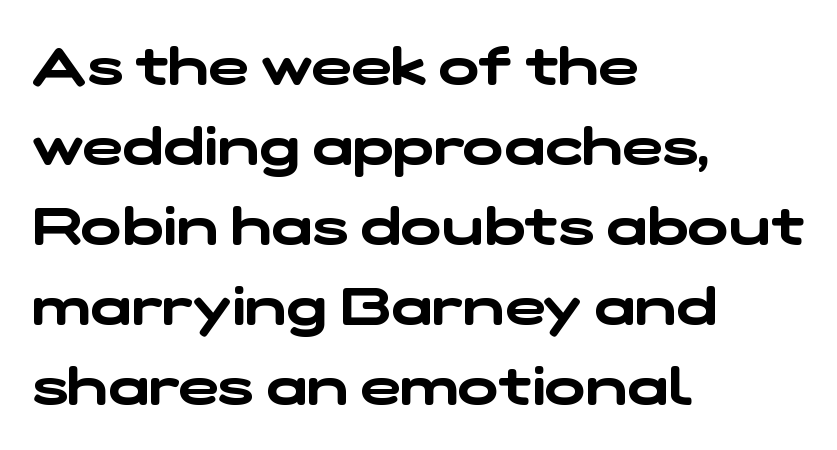
Any mark beneath the type? The region is blank. Glyph-to-glyph distance matches everyday printed text. Notice how the passage keeps a crisp vertical edge on the left only. Looks like regular typesetting: each glyph gets only the width it needs. Serifs: no, the terminals of the letterforms are clean.
